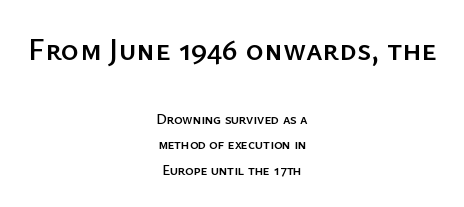
{"serif": "no", "italic": "no", "width": "normal", "stroke_contrast": "low", "x_height": "medium", "monospaced": "no", "underline": "no", "align": "center", "line_spacing_ratio": 1.83, "letter_spacing": "normal", "letter_spacing_em": 0.0, "larger_block": "first", "size_ratio": 2.21, "glyph_px": 31}
